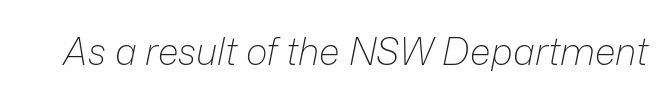
The image shows 37 px light type, italic (leaning right); set normal letter spacing, not underlined; low stroke contrast and a medium x-height.
